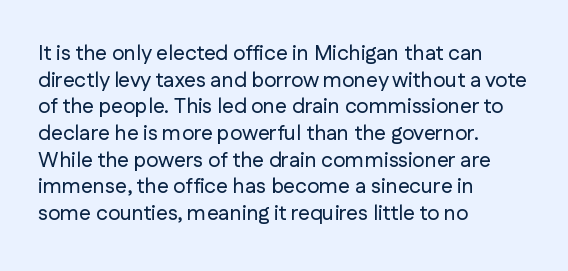
Successive baselines arrive at the customary interval. The space directly below the letters is spotless. The face used here is rendered with its standard letterfit. The rendering anchors every line to the left-hand side.
